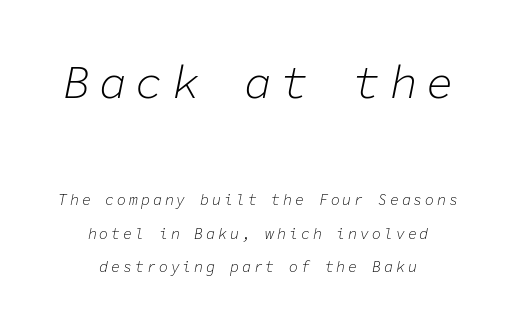
{"italic": "yes", "lean": "right", "slant_degrees": 11, "bold": "no", "weight": "light", "width": "normal", "stroke_contrast": "low", "x_height": "medium", "monospaced": "yes", "underline": "no", "align": "center", "line_spacing": "loose", "line_spacing_ratio": 2.21, "larger_block": "first", "size_ratio": 3.07, "glyph_px": 46}
